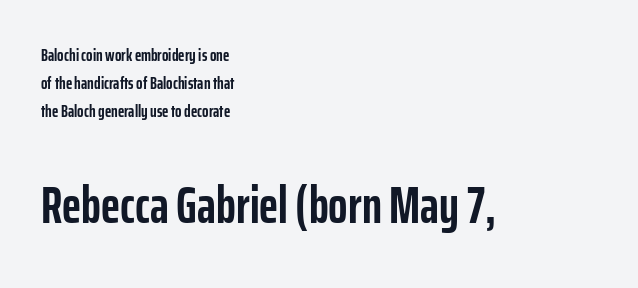
The image shows 51 px semibold, condensed sans-serif type, upright; set left-aligned, normal line spacing (1.64x), normal letter spacing, not underlined; the second (bottom) block is 3.0x larger; low stroke contrast and a medium x-height.
